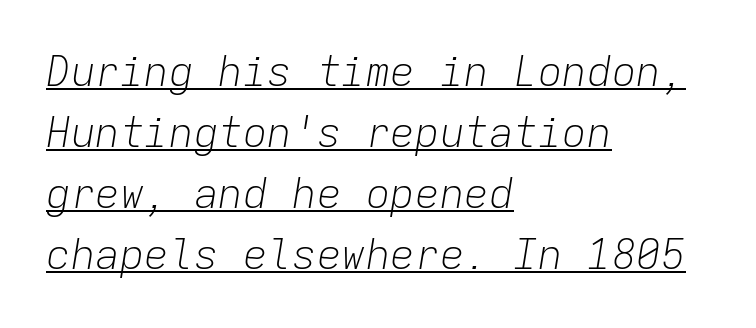
Q: Is the text bold? A: No.
Q: Is the text italic (slanted)? A: Yes, it leans right by about 9 degrees.
Q: Is the text underlined? A: Yes.
Q: How is the paragraph aligned? A: Left-aligned.
Q: Is the spacing between letters normal or unusually wide? A: Normal.
Q: Is the spacing between lines tight, normal or loose? A: Normal.
Q: Width (condensed, normal, or wide)? A: Normal.
Q: Stroke contrast? A: Low.
Q: x-height? A: Medium.
Q: Monospaced? A: Yes.
